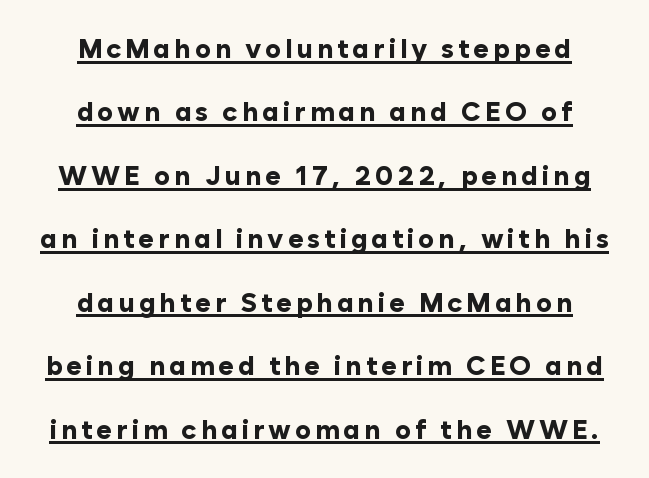
The image shows 27 px bold type, upright; set centered, loose line spacing (2.35x), underlined.
